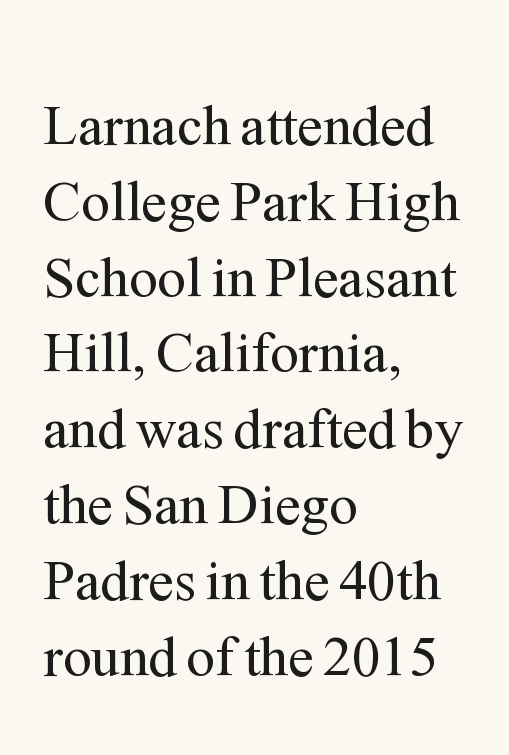
Q: Is the text bold? A: No.
Q: Is the text italic (slanted)? A: No, it is upright.
Q: Is the typeface a serif or a sans-serif typeface? A: Serif.
Q: Is the text underlined? A: No.
Q: How is the paragraph aligned? A: Left-aligned.
Q: Is the spacing between letters normal or unusually wide? A: Normal.
Q: Is the spacing between lines tight, normal or loose? A: Normal.
Q: Width (condensed, normal, or wide)? A: Normal.
Q: Stroke contrast? A: Medium.
Q: x-height? A: Medium.
Q: Monospaced? A: No.
